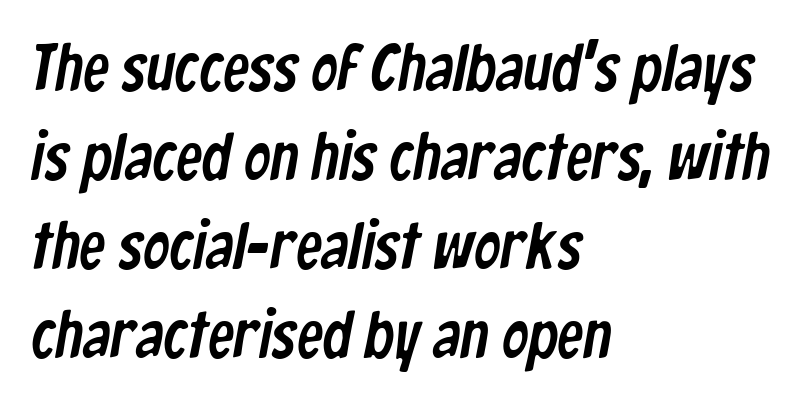
Q: Is the typeface a serif or a sans-serif typeface? A: Sans-serif.
Q: Is the text underlined? A: No.
Q: How is the paragraph aligned? A: Left-aligned.
Q: Is the spacing between letters normal or unusually wide? A: Normal.
Q: Is the spacing between lines tight, normal or loose? A: Normal.
Q: Width (condensed, normal, or wide)? A: Condensed.
Q: Stroke contrast? A: Low.
Q: x-height? A: Medium.
Q: Monospaced? A: No.
